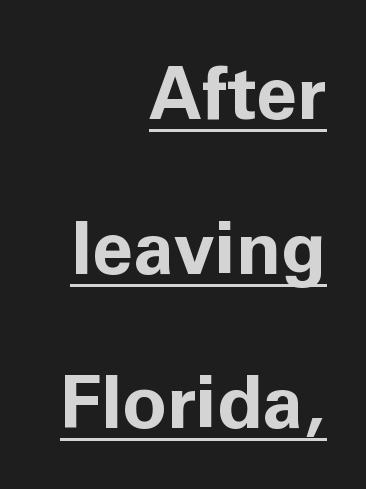
The image shows 74 px bold sans-serif type, upright; set right-aligned, loose line spacing (2.09x), normal letter spacing, underlined; low stroke contrast and a medium x-height.
